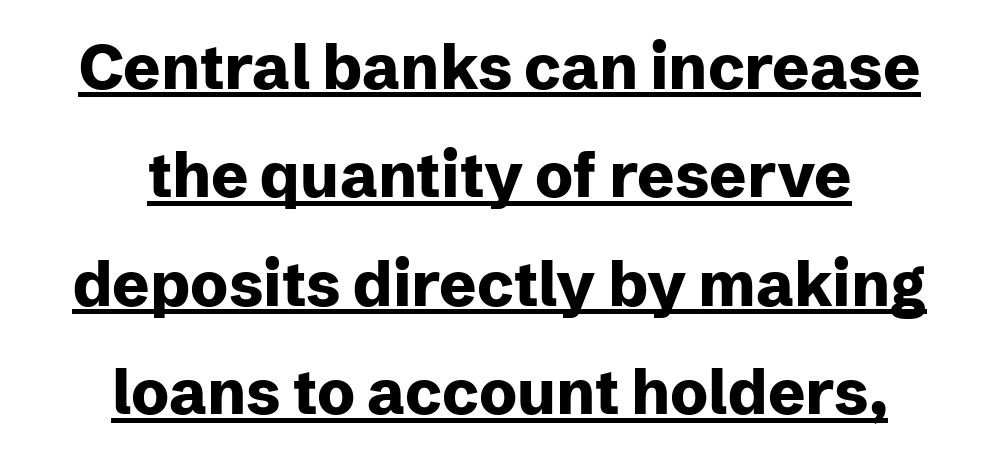
{"serif": "no", "italic": "no", "bold": "yes", "weight": "heavy", "width": "normal", "stroke_contrast": "low", "x_height": "medium", "monospaced": "no", "underline": "yes", "align": "center", "line_spacing_ratio": 1.75, "letter_spacing": "normal", "letter_spacing_em": 0.0, "glyph_px": 62}
